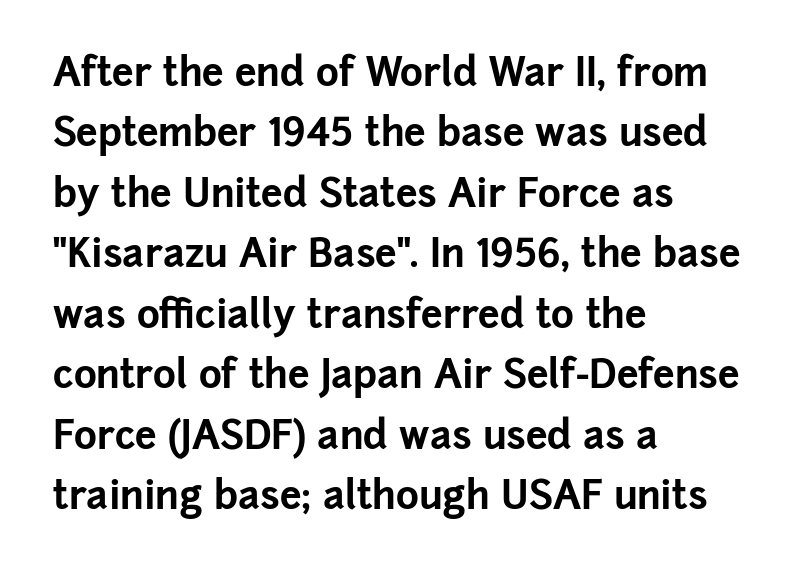
Q: Is the text bold? A: Yes.
Q: Is the text italic (slanted)? A: No, it is upright.
Q: Is the typeface a serif or a sans-serif typeface? A: Sans-serif.
Q: Is the text underlined? A: No.
Q: How is the paragraph aligned? A: Left-aligned.
Q: Is the spacing between letters normal or unusually wide? A: Normal.
Q: Is the spacing between lines tight, normal or loose? A: Normal.
Q: Width (condensed, normal, or wide)? A: Normal.
Q: Stroke contrast? A: Low.
Q: x-height? A: Medium.
Q: Monospaced? A: No.
